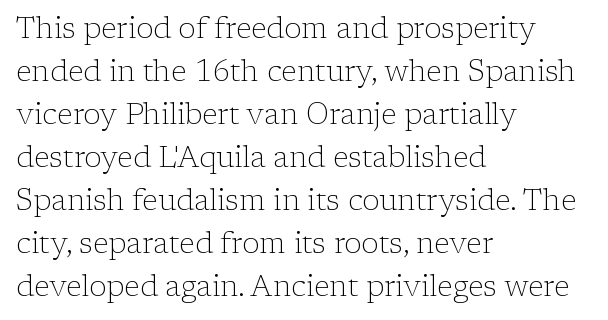
Q: Is the text bold? A: No.
Q: Is the text italic (slanted)? A: No, it is upright.
Q: Is the typeface a serif or a sans-serif typeface? A: Serif.
Q: Is the text underlined? A: No.
Q: How is the paragraph aligned? A: Left-aligned.
Q: Is the spacing between letters normal or unusually wide? A: Normal.
Q: Is the spacing between lines tight, normal or loose? A: Normal.
Q: Width (condensed, normal, or wide)? A: Normal.
Q: Stroke contrast? A: Low.
Q: x-height? A: Medium.
Q: Monospaced? A: No.
